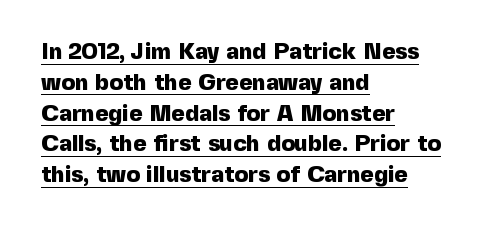
Does the lettering tilt? It doesn't — this is upright. Each line of the rendering has a horizontal stroke beneath the glyphs. One-word summary of the alignment: left. The type is set solid horizontally, with unmodified tracking. Pretty heavy lettering here — definitely bold.
